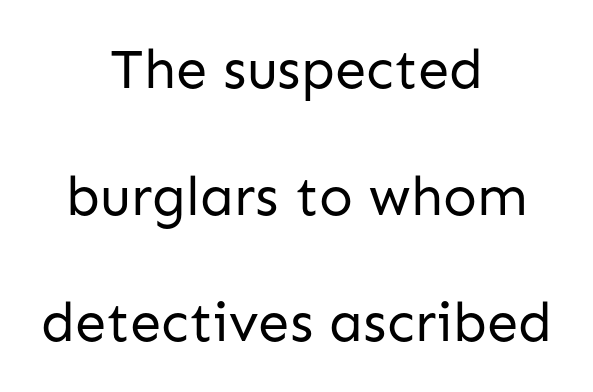
The image shows 56 px regular-weight sans-serif type, upright; set centered, loose line spacing (2.26x), normal letter spacing, not underlined; low stroke contrast and a medium x-height.
